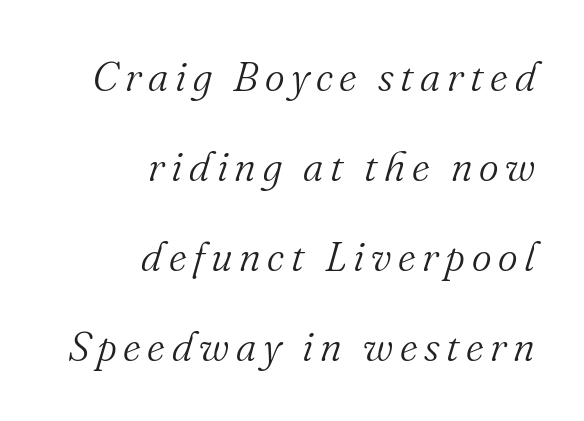
The image shows 42 px light serif type, italic (leaning right); set right-aligned, loose line spacing (2.14x), not underlined; medium stroke contrast and a small x-height.
